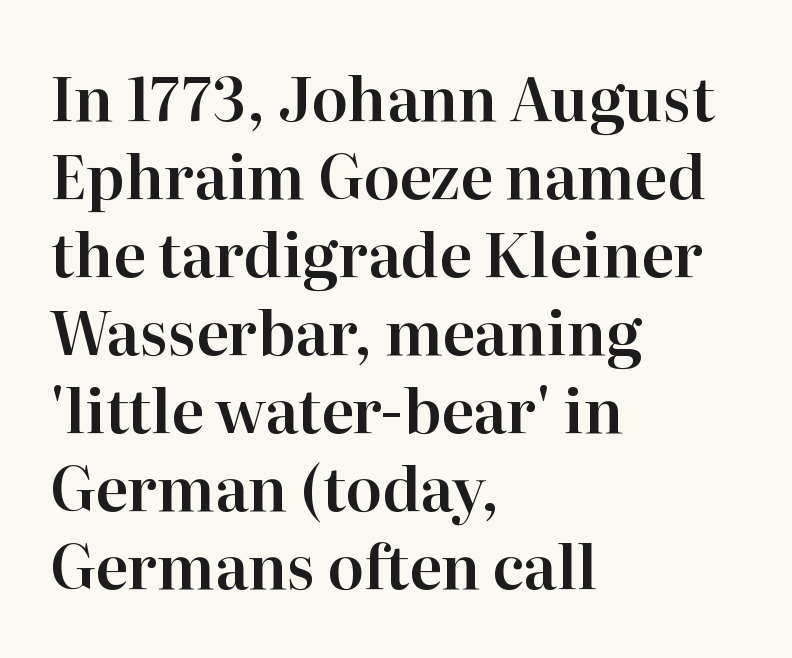
The image shows 60 px serif type, upright; set left-aligned, normal line spacing (1.3x), normal letter spacing, not underlined; high stroke contrast and a medium x-height.
